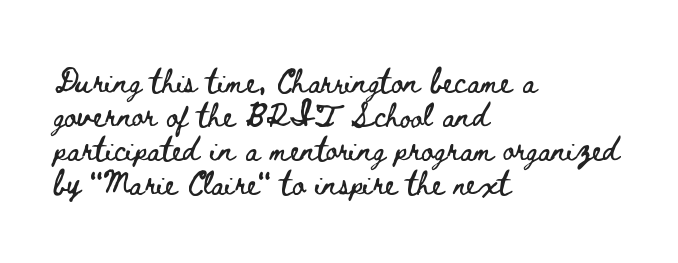
The image shows 23 px text type; set left-aligned, normal line spacing (1.48x), normal letter spacing, not underlined.
